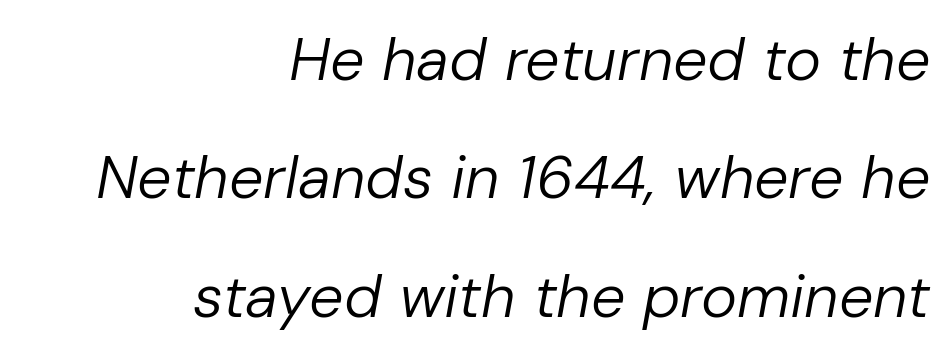
Plain, unruled lines of type. A great deal of white space separates one row of letters from the next. Weight: not bold — regular or lighter. Tall strokes in this sample are angled rather than plumb. The paragraph has a hard right edge and a soft left edge. Words appear dense and cohesive because spacing is normal.
